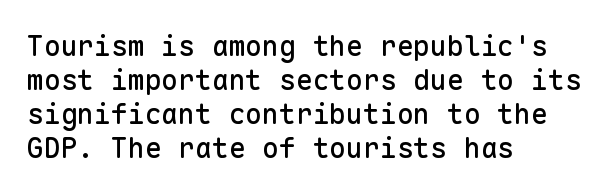
Q: Is the text italic (slanted)? A: No, it is upright.
Q: Is the typeface a serif or a sans-serif typeface? A: Sans-serif.
Q: Is the text underlined? A: No.
Q: How is the paragraph aligned? A: Left-aligned.
Q: Is the spacing between letters normal or unusually wide? A: Normal.
Q: Width (condensed, normal, or wide)? A: Normal.
Q: Stroke contrast? A: Low.
Q: x-height? A: Medium.
Q: Monospaced? A: Yes.
